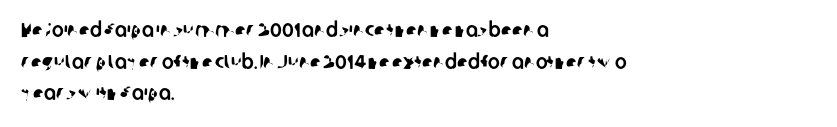
Line starts are locked; line ends wander. Beneath every word, the page is bare. The letterforms sit shoulder to shoulder at normal distance. What's the leading like? Ordinary, nothing unusual.
